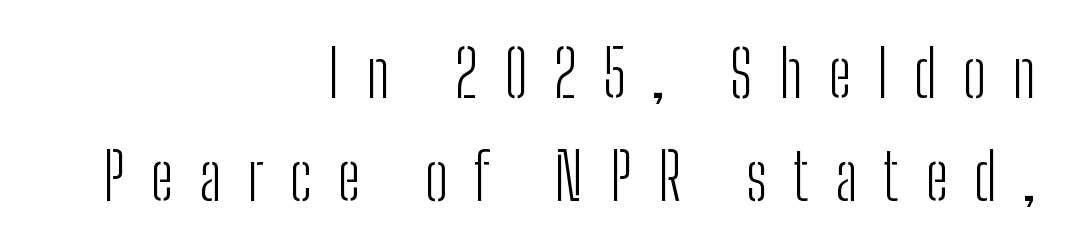
The image shows 65 px light, condensed sans-serif type, upright; set right-aligned, normal line spacing (1.59x), unusually wide letter spacing (+0.4 em), not underlined; low stroke contrast and a medium x-height.
